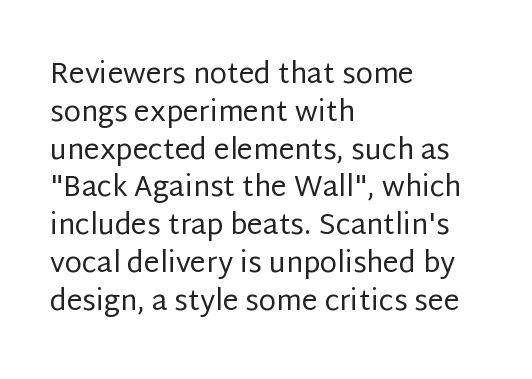
{"serif": "no", "italic": "no", "bold": "no", "weight": "regular", "width": "normal", "stroke_contrast": "low", "x_height": "large", "monospaced": "no", "underline": "no", "align": "left", "line_spacing": "normal", "line_spacing_ratio": 1.35, "letter_spacing": "normal", "letter_spacing_em": 0.0, "glyph_px": 28}
